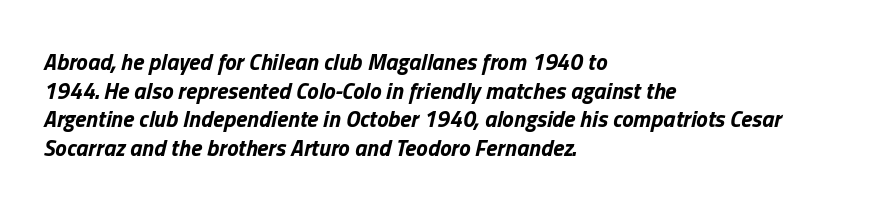
The image shows 23 px bold type, italic (leaning right); set left-aligned, normal line spacing (1.25x), normal letter spacing, not underlined.
